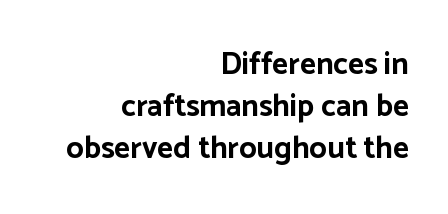
{"serif": "no", "italic": "no", "bold": "yes", "weight": "bold", "width": "normal", "stroke_contrast": "low", "x_height": "medium", "monospaced": "no", "underline": "no", "align": "right", "line_spacing": "normal", "line_spacing_ratio": 1.35, "letter_spacing": "normal", "letter_spacing_em": 0.0, "glyph_px": 31}
